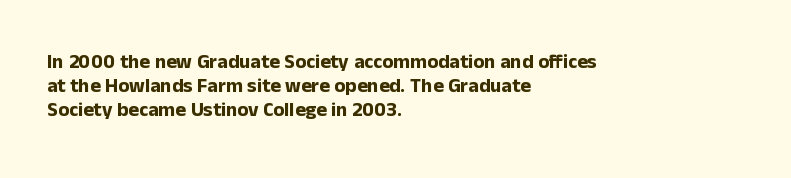
The image shows 20 px bold type, upright; set left-aligned, line spacing 1.21x, normal letter spacing, not underlined.
